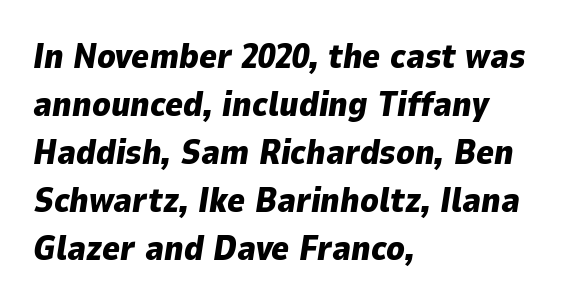
Q: Is the text bold? A: Yes.
Q: Is the text italic (slanted)? A: Yes, it leans right by about 9 degrees.
Q: Is the text underlined? A: No.
Q: How is the paragraph aligned? A: Left-aligned.
Q: Is the spacing between letters normal or unusually wide? A: Normal.
Q: Is the spacing between lines tight, normal or loose? A: Normal.
Q: Width (condensed, normal, or wide)? A: Normal.
Q: Stroke contrast? A: Low.
Q: x-height? A: Medium.
Q: Monospaced? A: No.
